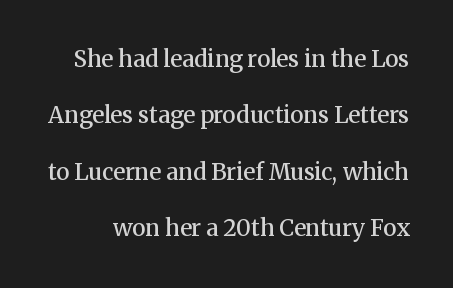
The letters sit at their default tracking, neither squeezed nor spread. The area under the type is left untouched. Is there any slant? The stems are plumb. Reading down the column, the eye jumps a long way to each next line.
